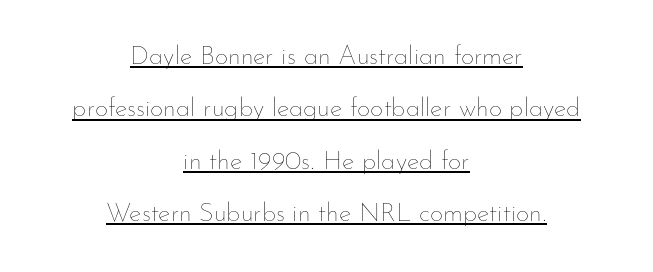
The image shows 26 px text type, upright; set centered, loose line spacing (2.01x), normal letter spacing, underlined.
